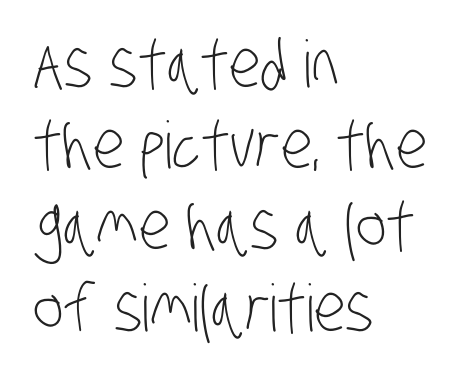
Q: Is the text bold? A: No.
Q: Is the typeface a serif or a sans-serif typeface? A: Sans-serif.
Q: Is the text underlined? A: No.
Q: How is the paragraph aligned? A: Left-aligned.
Q: Is the spacing between letters normal or unusually wide? A: Normal.
Q: Is the spacing between lines tight, normal or loose? A: Normal.
Q: Width (condensed, normal, or wide)? A: Condensed.
Q: Stroke contrast? A: Low.
Q: x-height? A: Large.
Q: Monospaced? A: No.
